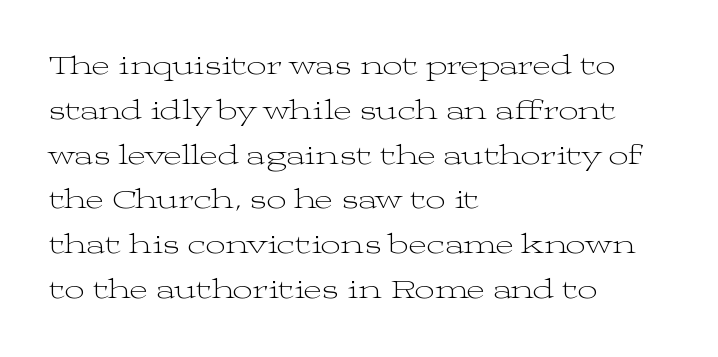
Honestly, there is no underline to notice here at all. A light-to-regular cut is what we see here. A normal amount of white space separates one row of letters from the next. The letters advance in unequal steps, a hallmark of proportional type. If you drew a line through each stem, it would be perfectly vertical. You could call the tracking neutral — neither tight nor loose.
